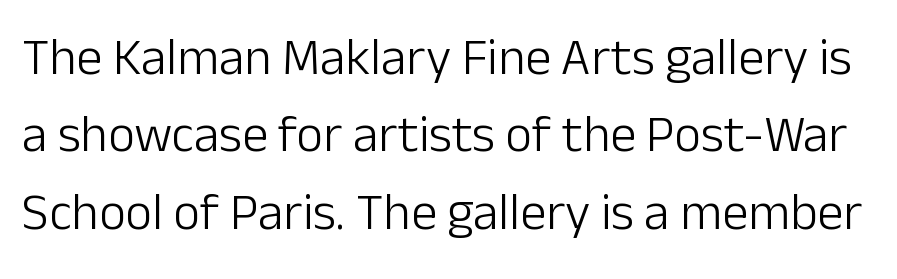
{"serif": "no", "italic": "no", "bold": "no", "weight": "light", "width": "normal", "stroke_contrast": "low", "x_height": "medium", "monospaced": "no", "underline": "no", "line_spacing": "normal", "line_spacing_ratio": 1.49, "letter_spacing": "normal", "letter_spacing_em": 0.0, "glyph_px": 52}
